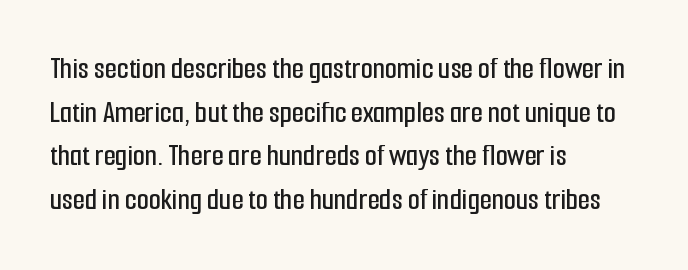
{"serif": "no", "italic": "no", "width": "condensed", "stroke_contrast": "low", "x_height": "medium", "monospaced": "no", "underline": "no", "align": "left", "line_spacing": "normal", "line_spacing_ratio": 1.41, "letter_spacing": "normal", "letter_spacing_em": 0.0, "glyph_px": 31}
